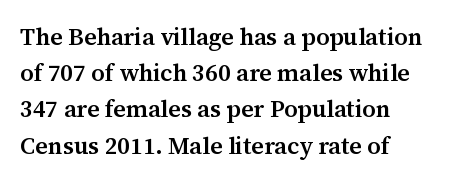
Q: Is the text bold? A: Semi-bold.
Q: Is the text italic (slanted)? A: No, it is upright.
Q: Is the text underlined? A: No.
Q: How is the paragraph aligned? A: Left-aligned.
Q: Is the spacing between letters normal or unusually wide? A: Normal.
Q: Is the spacing between lines tight, normal or loose? A: Normal.
